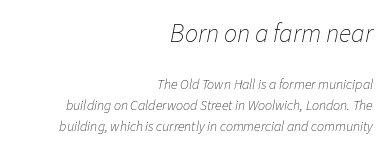
{"italic": "yes", "lean": "right", "slant_degrees": 11, "bold": "no", "underline": "no", "align": "right", "line_spacing": "normal", "line_spacing_ratio": 1.48, "letter_spacing": "normal", "letter_spacing_em": 0.0, "larger_block": "first", "size_ratio": 1.86, "glyph_px": 26}
